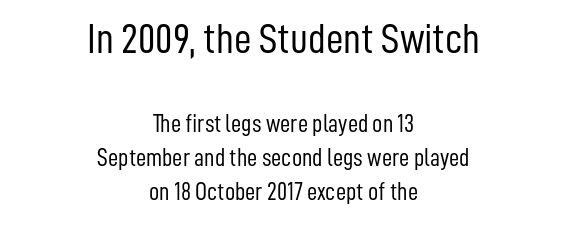
A clean baseline with only descenders dipping below it. The axis of the letterforms is exactly vertical. The passage shown has conventional tracking throughout. Is the block centered? Yes — each line is placed symmetrically about the middle. The passage shown is not bold in any degree.
